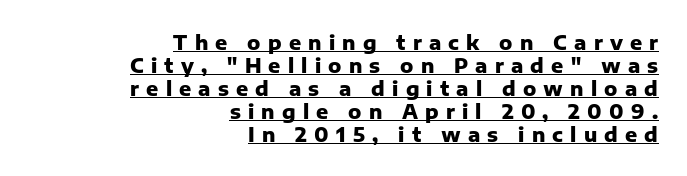
{"italic": "no", "bold": "yes", "underline": "yes", "align": "right", "line_spacing": "tight", "line_spacing_ratio": 1.15, "letter_spacing": "wide", "letter_spacing_em": 0.36, "glyph_px": 20}
